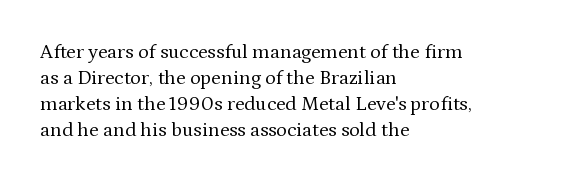
Q: Is the text bold? A: No.
Q: Is the text italic (slanted)? A: No, it is upright.
Q: Is the text underlined? A: No.
Q: How is the paragraph aligned? A: Left-aligned.
Q: Is the spacing between letters normal or unusually wide? A: Normal.
Q: Is the spacing between lines tight, normal or loose? A: Normal.
